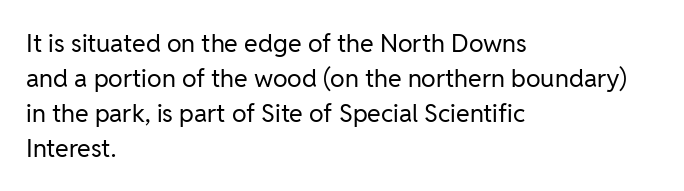
The image shows 25 px text type, upright; set left-aligned, normal line spacing (1.4x), normal letter spacing, not underlined.
